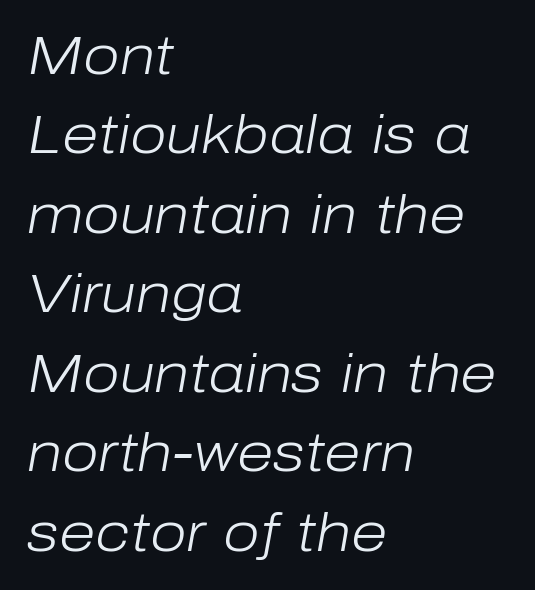
The image shows 53 px light type, italic (leaning right); set left-aligned, normal line spacing (1.5x), normal letter spacing, not underlined; low stroke contrast and a medium x-height.
